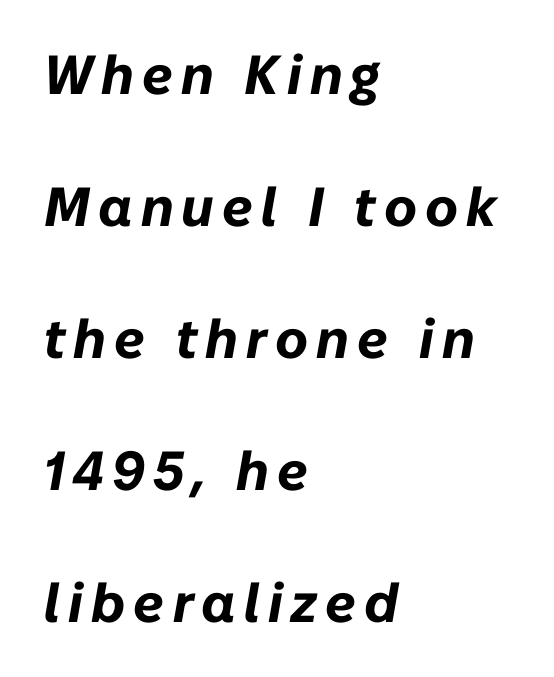
{"italic": "yes", "lean": "right", "slant_degrees": 10, "bold": "yes", "weight": "bold", "width": "normal", "stroke_contrast": "low", "x_height": "medium", "monospaced": "no", "underline": "no", "align": "left", "line_spacing": "loose", "line_spacing_ratio": 2.4, "glyph_px": 55}
